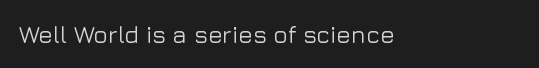
{"italic": "no", "underline": "no", "letter_spacing": "normal", "letter_spacing_em": 0.0, "glyph_px": 24}
